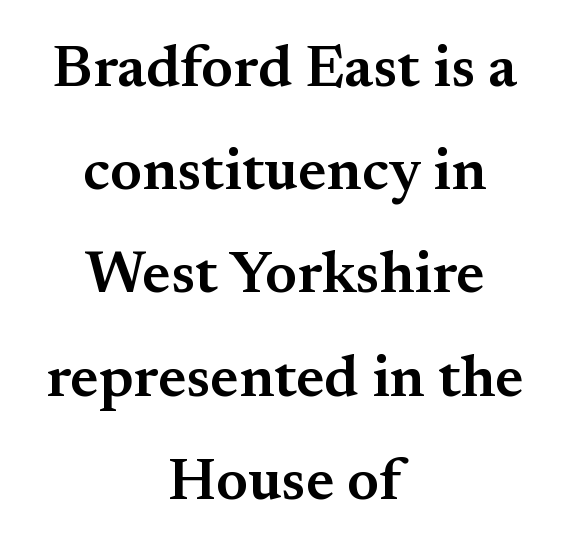
Q: Is the text bold? A: Semi-bold.
Q: Is the text italic (slanted)? A: No, it is upright.
Q: Is the typeface a serif or a sans-serif typeface? A: Serif.
Q: Is the text underlined? A: No.
Q: How is the paragraph aligned? A: Centered.
Q: Is the spacing between letters normal or unusually wide? A: Normal.
Q: Width (condensed, normal, or wide)? A: Normal.
Q: Stroke contrast? A: Medium.
Q: x-height? A: Small.
Q: Monospaced? A: No.
